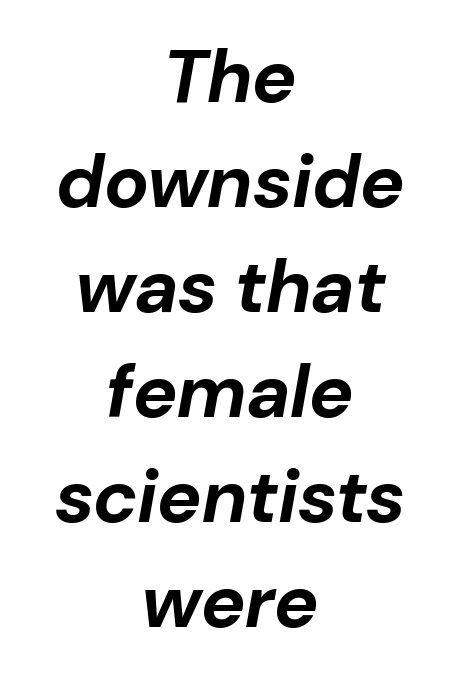
{"italic": "yes", "lean": "right", "slant_degrees": 10, "bold": "yes", "weight": "bold", "width": "normal", "stroke_contrast": "low", "x_height": "medium", "monospaced": "no", "underline": "no", "align": "center", "line_spacing": "normal", "line_spacing_ratio": 1.4, "letter_spacing": "normal", "letter_spacing_em": 0.0, "glyph_px": 75}
